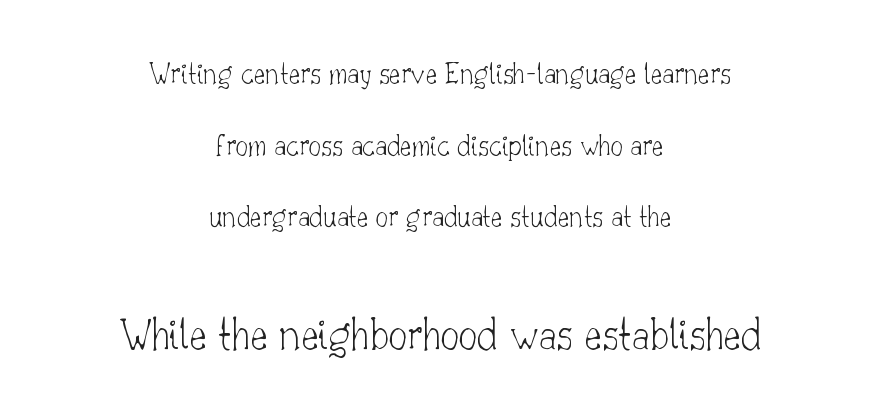
Note: smaller setting up top, larger setting below. In terms of letterspacing, this is plain default setting. These lines stand farther apart than default settings would place them. Nope, not italic — everything's standing straight. Here the designer chose a conventional face with non-uniform glyph widths.
